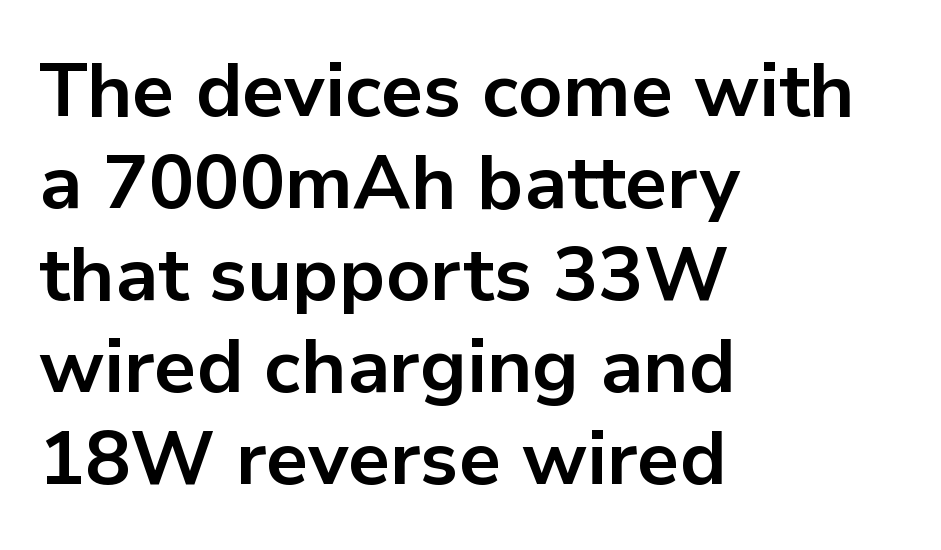
Q: Is the text bold? A: Yes.
Q: Is the text italic (slanted)? A: No, it is upright.
Q: Is the typeface a serif or a sans-serif typeface? A: Sans-serif.
Q: Is the text underlined? A: No.
Q: How is the paragraph aligned? A: Left-aligned.
Q: Is the spacing between letters normal or unusually wide? A: Normal.
Q: Width (condensed, normal, or wide)? A: Normal.
Q: Stroke contrast? A: Low.
Q: x-height? A: Medium.
Q: Monospaced? A: No.
